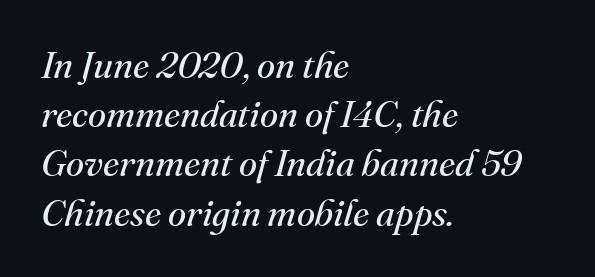
Typographically, this falls in the serif category. A typesetter would mark this as italic. Whoever set this chose a conventional vertical rhythm. Character widths vary here, with narrow letters taking less room than wide ones. The area under the type is left untouched.
